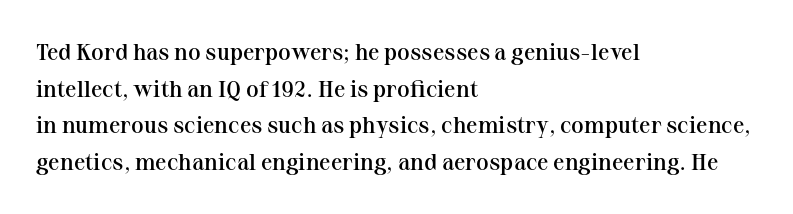
Q: Is the text bold? A: Semi-bold.
Q: Is the text italic (slanted)? A: No, it is upright.
Q: Is the text underlined? A: No.
Q: How is the paragraph aligned? A: Left-aligned.
Q: Is the spacing between letters normal or unusually wide? A: Normal.
Q: Is the spacing between lines tight, normal or loose? A: Normal.
